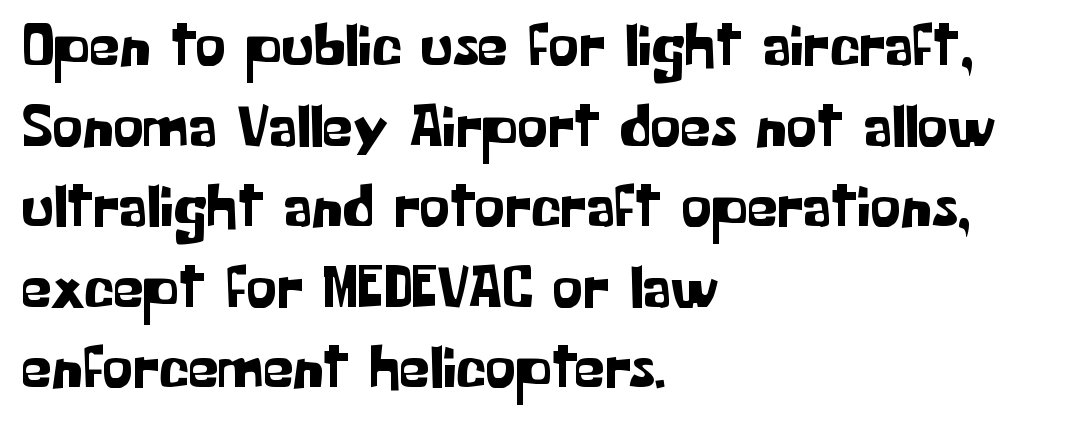
The passage shown has conventional tracking throughout. A roman cut, with each character standing at attention. Each letter keeps its own natural width here, so spacing adapts to shape. All the whitespace from short lines collects on the right. The designer left line spacing at the default. Rule under the text: the space is simply empty.
